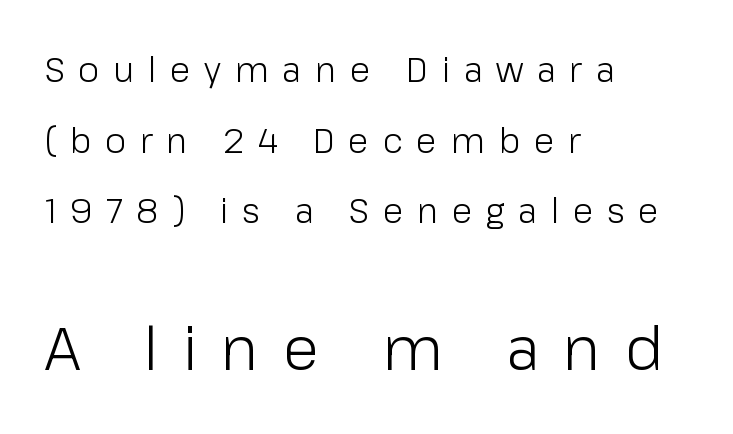
{"serif": "no", "italic": "no", "bold": "no", "weight": "light", "width": "normal", "stroke_contrast": "low", "x_height": "medium", "monospaced": "no", "underline": "no", "align": "left", "line_spacing": "loose", "line_spacing_ratio": 2.08, "letter_spacing": "wide", "letter_spacing_em": 0.4, "larger_block": "second", "size_ratio": 1.76, "glyph_px": 60}
